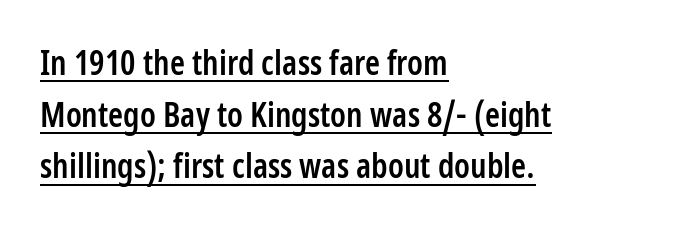
The image shows 34 px semibold, condensed sans-serif type, upright; set left-aligned, normal line spacing (1.52x), normal letter spacing, underlined; low stroke contrast and a medium x-height.
